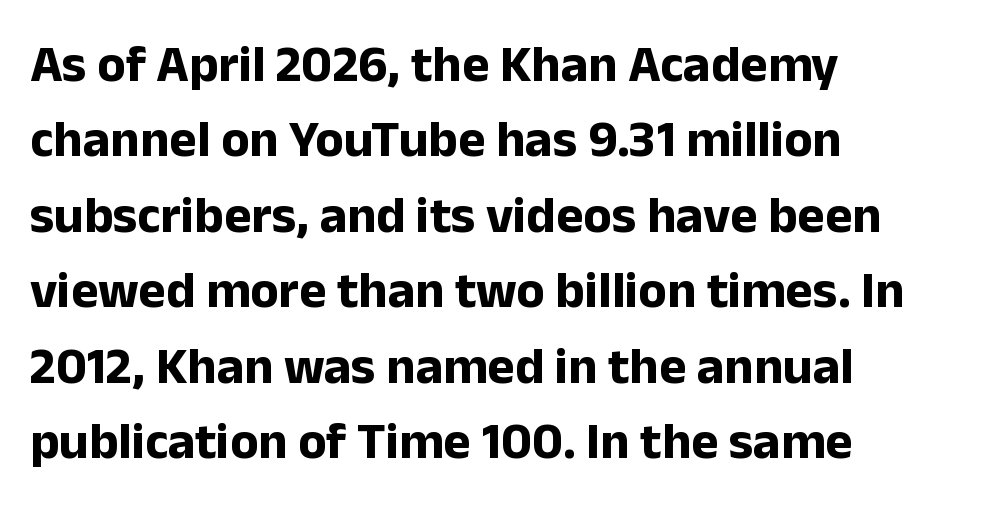
{"serif": "no", "italic": "no", "bold": "yes", "weight": "bold", "width": "normal", "stroke_contrast": "low", "x_height": "medium", "monospaced": "no", "underline": "no", "align": "left", "line_spacing": "normal", "line_spacing_ratio": 1.45, "letter_spacing": "normal", "letter_spacing_em": 0.0, "glyph_px": 52}
